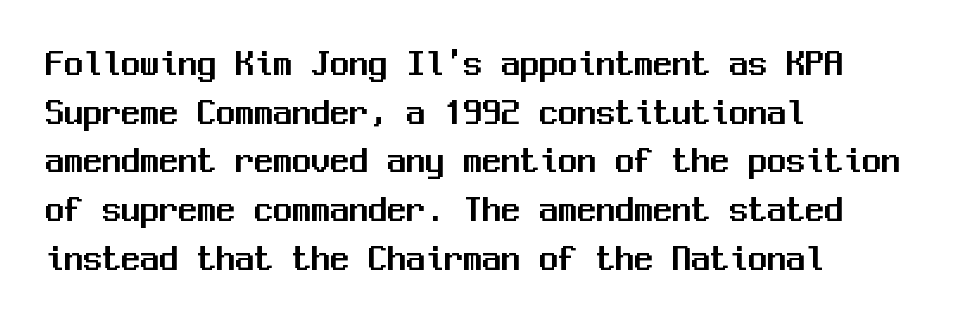
No feet cap the strokes, marking this as sans-serif type. Each new line begins a customary step beneath the previous one. Line starts are locked; line ends wander. Clear beneath every line of the passage.
